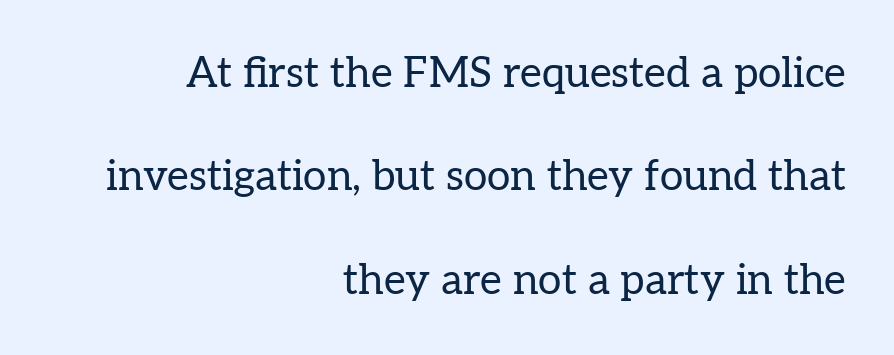
The image shows 42 px regular-weight serif type, upright; set right-aligned, loose line spacing (2.46x), normal letter spacing, not underlined; low stroke contrast and a medium x-height.
